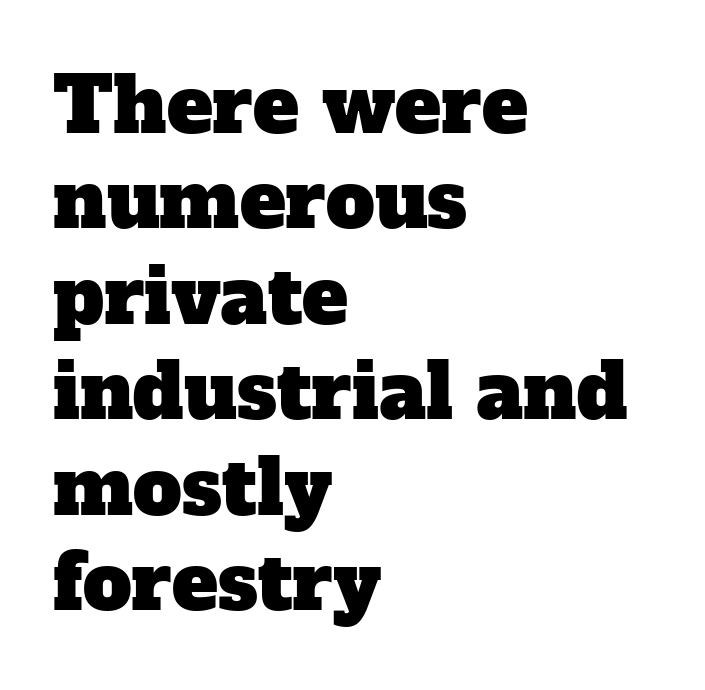
The type is set solid horizontally, with unmodified tracking. The paragraph shown leans on its left margin. Is this a fixed-width face? No — the glyphs have proportional, varying widths. The designer went with a serif here, giving each stem small feet.
